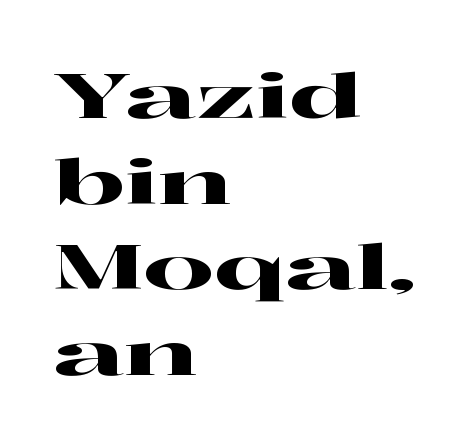
Stroke terminals: seriffed. Every row of glyphs begins at an identical x-position on the left. Characters remain perfectly vertical along every line. Looks like regular typesetting: each glyph gets only the width it needs. Summary of vertical rhythm: regular, with standard interline spacing.
